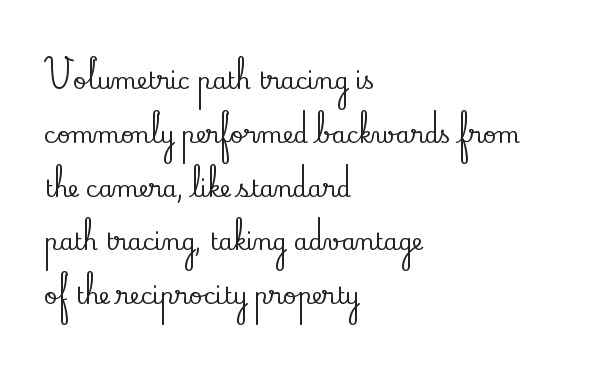
Words appear dense and cohesive because spacing is normal. One glance says open: line gaps are wider than usual. Quick note: not italic, upright. The baseline area is clear. A student would call this left alignment; a typographer would say flush left, rag right.
